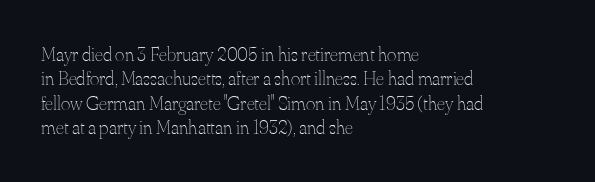
These lines keep a tight, regular rhythm from letter to letter. In CSS terms this would be text-align: left. Weight: in the light-to-regular range. This is roman type, the default non-slanted kind. Decoration check: the copy has no underline.
